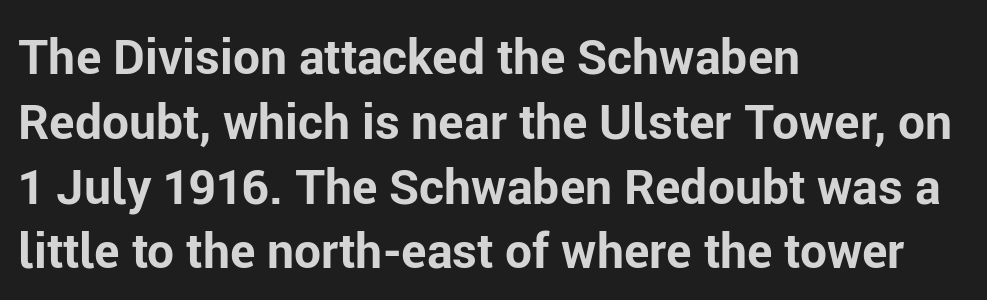
Spacing verdict: proportional, widths tailored to each character. I'd describe the lettering as bold — thick and assertive. Every character sits straight up, as roman type does. Descender tails drop into unmarked territory. Examine the stroke ends and you'll find no serifs.
